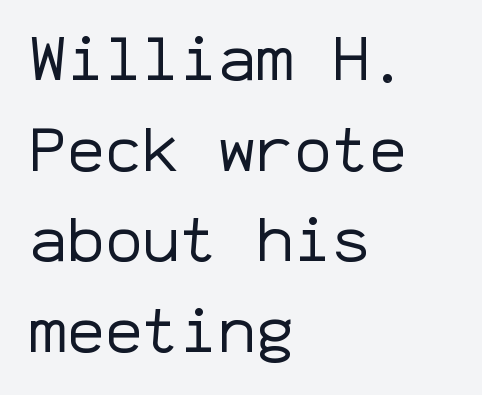
Q: Is the text bold? A: No.
Q: Is the text italic (slanted)? A: No, it is upright.
Q: Is the typeface a serif or a sans-serif typeface? A: Sans-serif.
Q: Is the text underlined? A: No.
Q: How is the paragraph aligned? A: Left-aligned.
Q: Is the spacing between letters normal or unusually wide? A: Normal.
Q: Is the spacing between lines tight, normal or loose? A: Normal.
Q: Width (condensed, normal, or wide)? A: Normal.
Q: Stroke contrast? A: Low.
Q: x-height? A: Medium.
Q: Monospaced? A: Yes.
